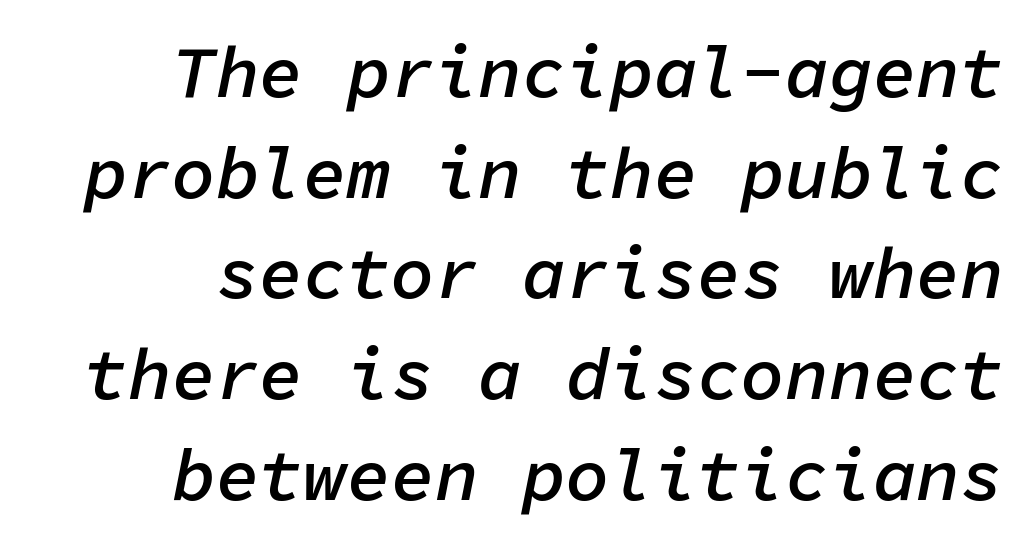
The image shows 73 px semibold type, italic (leaning right), monospaced; set right-aligned, normal line spacing (1.38x), normal letter spacing, not underlined; low stroke contrast and a medium x-height.
